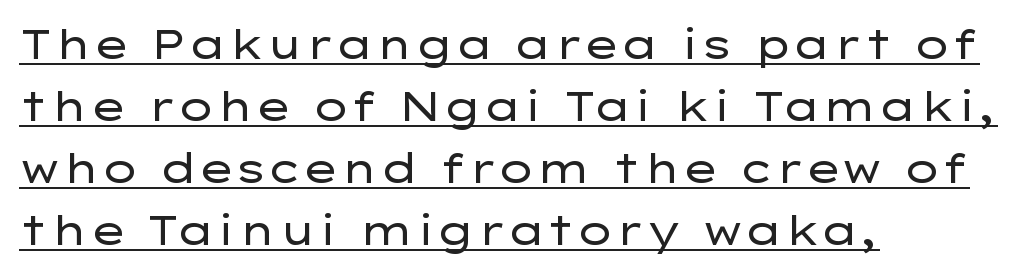
{"serif": "no", "italic": "no", "bold": "no", "weight": "regular", "width": "wide", "stroke_contrast": "low", "x_height": "medium", "monospaced": "no", "underline": "yes", "align": "left", "line_spacing": "normal", "line_spacing_ratio": 1.55, "letter_spacing": "normal", "letter_spacing_em": 0.0, "glyph_px": 40}
